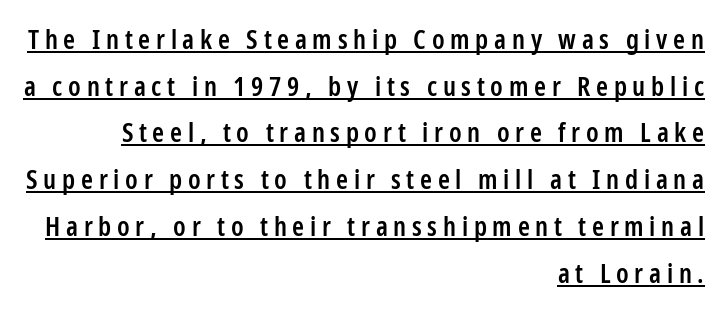
{"italic": "no", "bold": "semi", "underline": "yes", "align": "right", "line_spacing_ratio": 1.73, "letter_spacing": "wide", "letter_spacing_em": 0.21, "glyph_px": 27}
